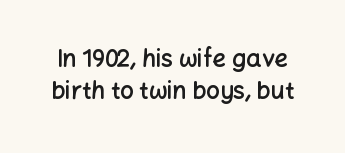
The image shows 24 px text type, upright; set normal line spacing (1.33x), normal letter spacing, not underlined.
